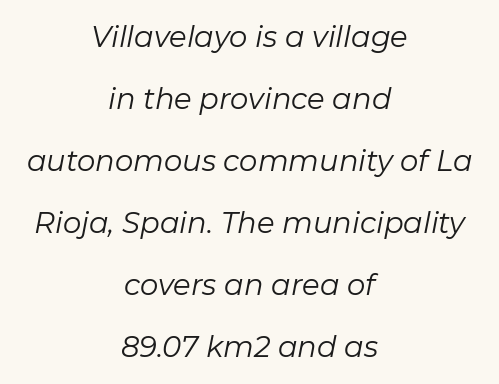
Leading is clearly above the norm, producing a sparse column. Is the letter spacing exaggerated? No — it looks like the ordinary default. Looking at the ascenders, they clearly lean. Descender tails drop into unmarked territory. The letters advance in unequal steps, a hallmark of proportional type. Line starts and ends both wander, symmetrically.
